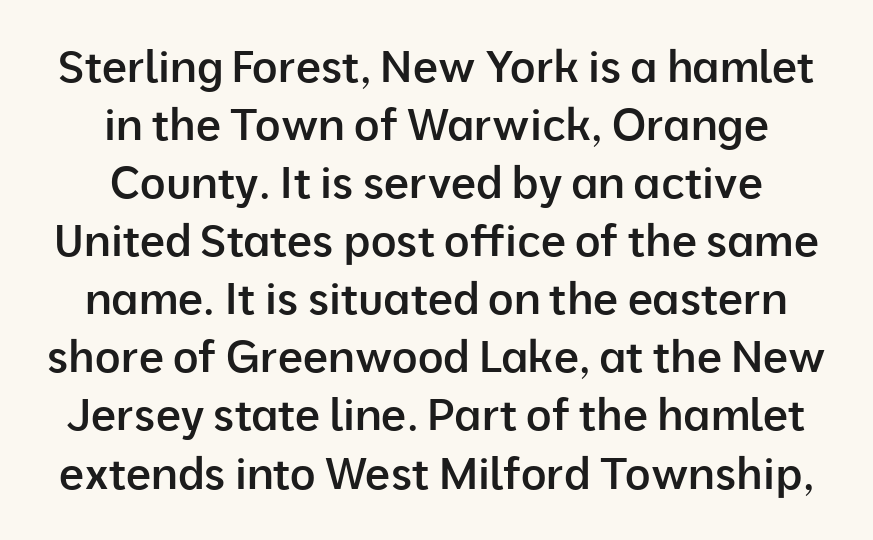
Q: Is the text bold? A: Semi-bold.
Q: Is the text italic (slanted)? A: No, it is upright.
Q: Is the typeface a serif or a sans-serif typeface? A: Sans-serif.
Q: Is the text underlined? A: No.
Q: How is the paragraph aligned? A: Centered.
Q: Is the spacing between letters normal or unusually wide? A: Normal.
Q: Is the spacing between lines tight, normal or loose? A: Normal.
Q: Width (condensed, normal, or wide)? A: Normal.
Q: Stroke contrast? A: Low.
Q: x-height? A: Medium.
Q: Monospaced? A: No.
